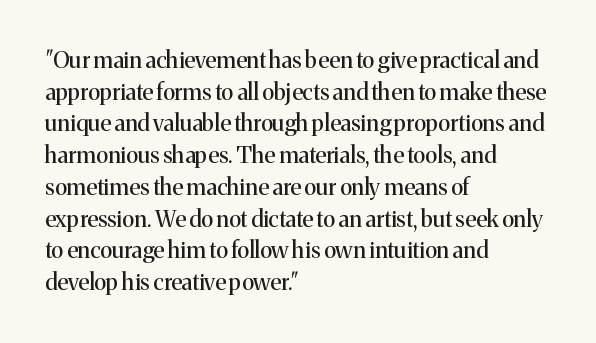
A roman cut, with each character standing at attention. Line spacing here is normal. The text block is weighted toward the left margin, trailing off unevenly rightward. Lines of text with bare space underneath. Nothing unusual about the tracking: characters are spaced as the font intends. A quiet, ordinary-to-light weight characterises the typeface.
